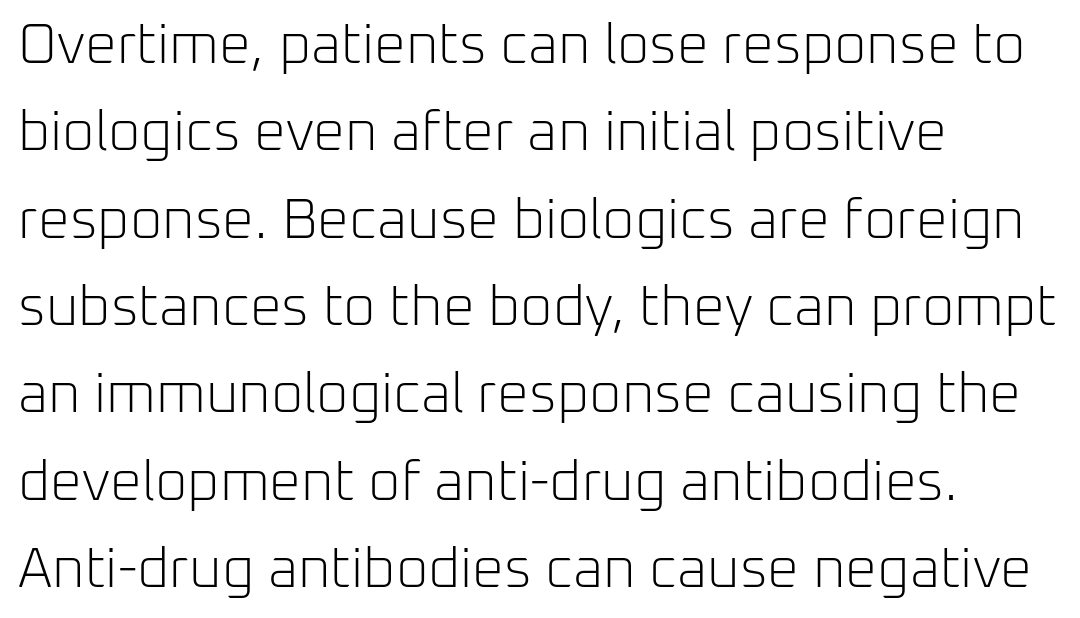
{"serif": "no", "italic": "no", "bold": "no", "weight": "light", "width": "normal", "stroke_contrast": "low", "x_height": "medium", "monospaced": "no", "underline": "no", "align": "left", "line_spacing": "normal", "line_spacing_ratio": 1.56, "letter_spacing": "normal", "letter_spacing_em": 0.0, "glyph_px": 56}
